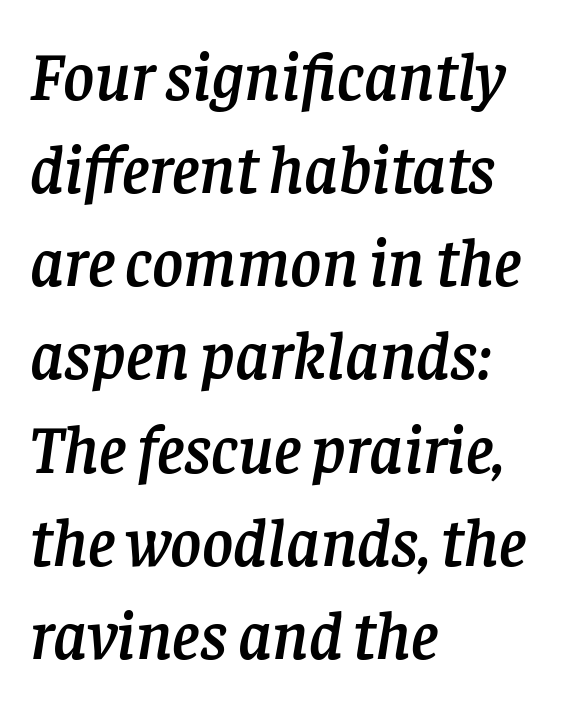
Vertical spacing — default. Check under the words: just untouched page. This sample has the flowing, uneven cadence of proportional lettering. This is oblique type, the kind used for emphasis or titles.
